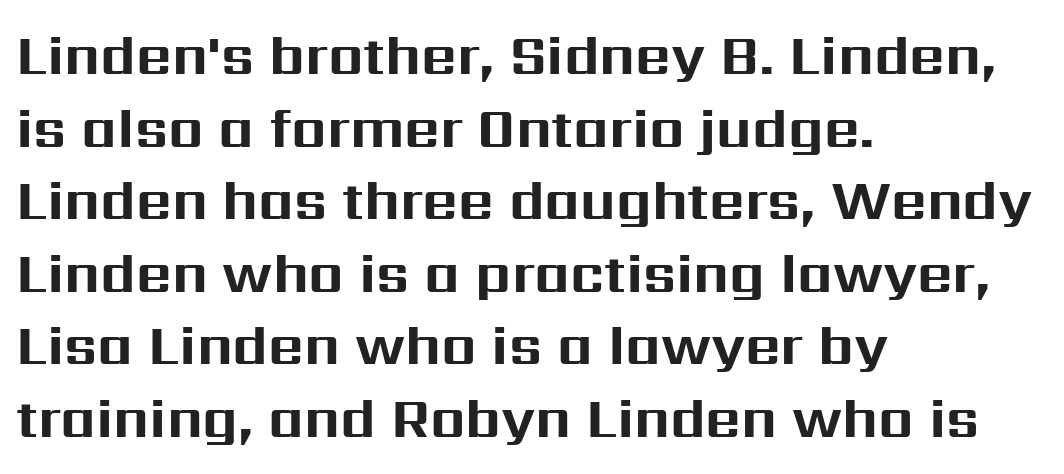
Successive baselines arrive at the customary interval. The strip under each line holds only bare page. Is there any slant? The stems are plumb. Casual observation: everything's shoved over to the left. Students, note that the glyphs here touch the page at normal intervals.
